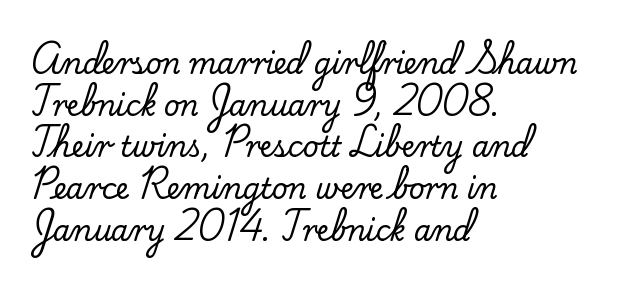
{"serif": "yes", "width": "normal", "stroke_contrast": "low", "x_height": "small", "monospaced": "no", "underline": "no", "align": "left", "line_spacing": "normal", "line_spacing_ratio": 1.49, "letter_spacing": "normal", "letter_spacing_em": 0.0, "glyph_px": 28}
